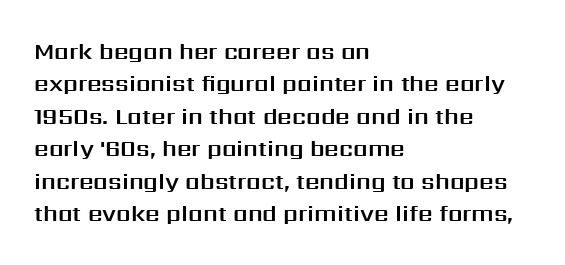
The image shows 23 px text type, upright; set left-aligned, normal line spacing (1.41x), normal letter spacing, not underlined.
